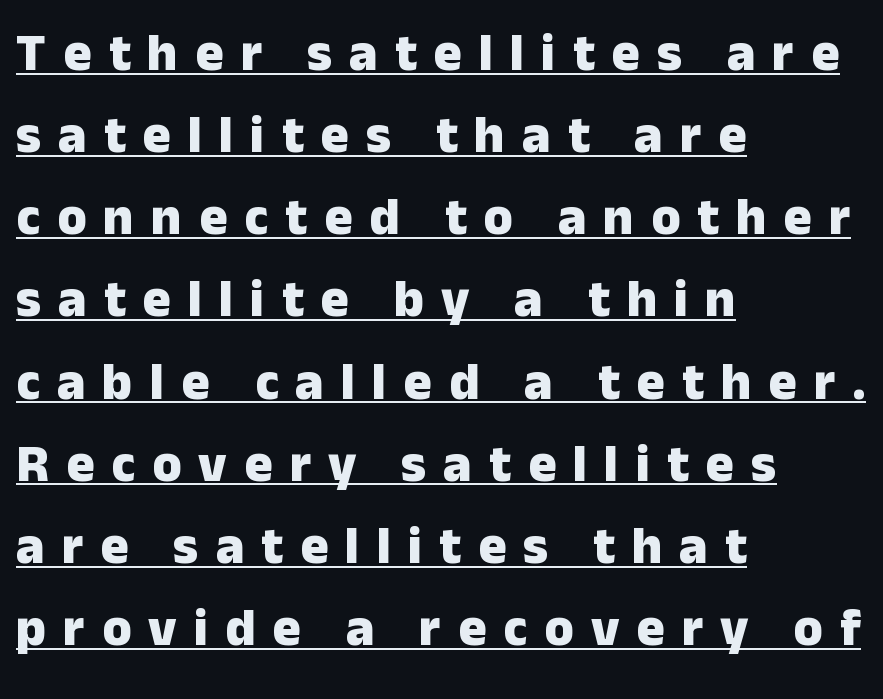
The image shows 53 px heavy sans-serif type, upright; set left-aligned, normal line spacing (1.55x), unusually wide letter spacing (+0.32 em), underlined; low stroke contrast and a medium x-height.
